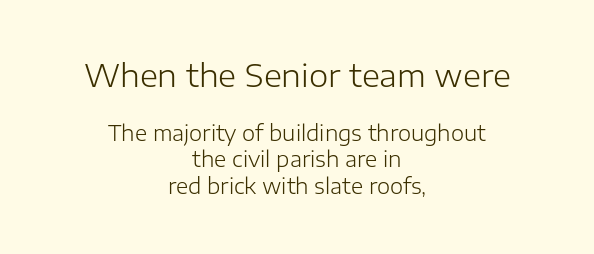
{"serif": "no", "italic": "no", "bold": "no", "weight": "light", "width": "normal", "stroke_contrast": "low", "x_height": "medium", "monospaced": "no", "underline": "no", "align": "center", "line_spacing": "normal", "line_spacing_ratio": 1.26, "letter_spacing": "normal", "letter_spacing_em": 0.0, "larger_block": "first", "size_ratio": 1.48, "glyph_px": 31}
